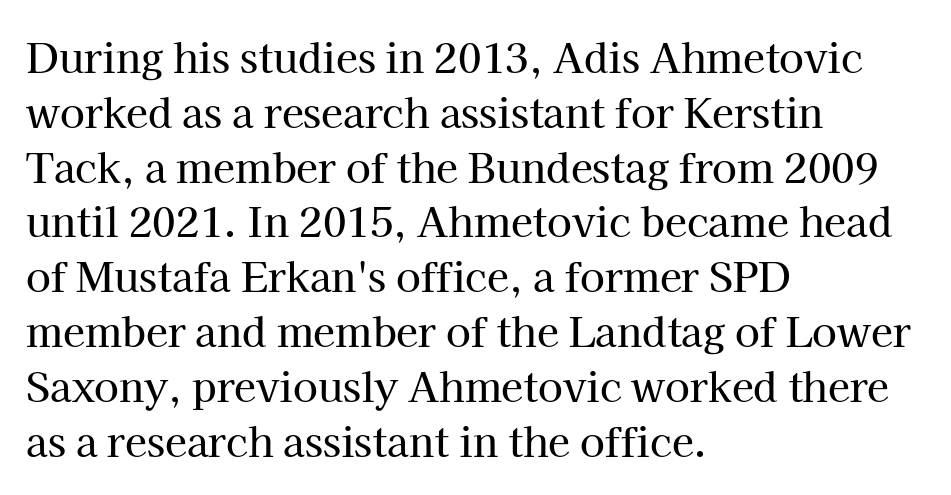
{"serif": "yes", "italic": "no", "width": "normal", "stroke_contrast": "high", "x_height": "medium", "monospaced": "no", "underline": "no", "align": "left", "line_spacing": "normal", "line_spacing_ratio": 1.37, "letter_spacing": "normal", "letter_spacing_em": 0.0, "glyph_px": 40}
